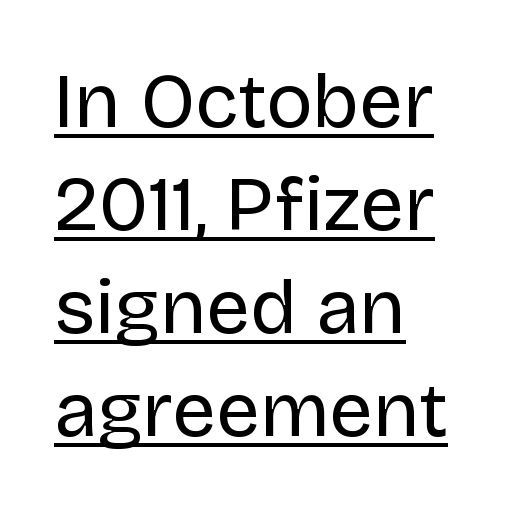
The image shows 78 px regular-weight sans-serif type, upright; set left-aligned, normal line spacing (1.32x), normal letter spacing, underlined; low stroke contrast and a large x-height.
